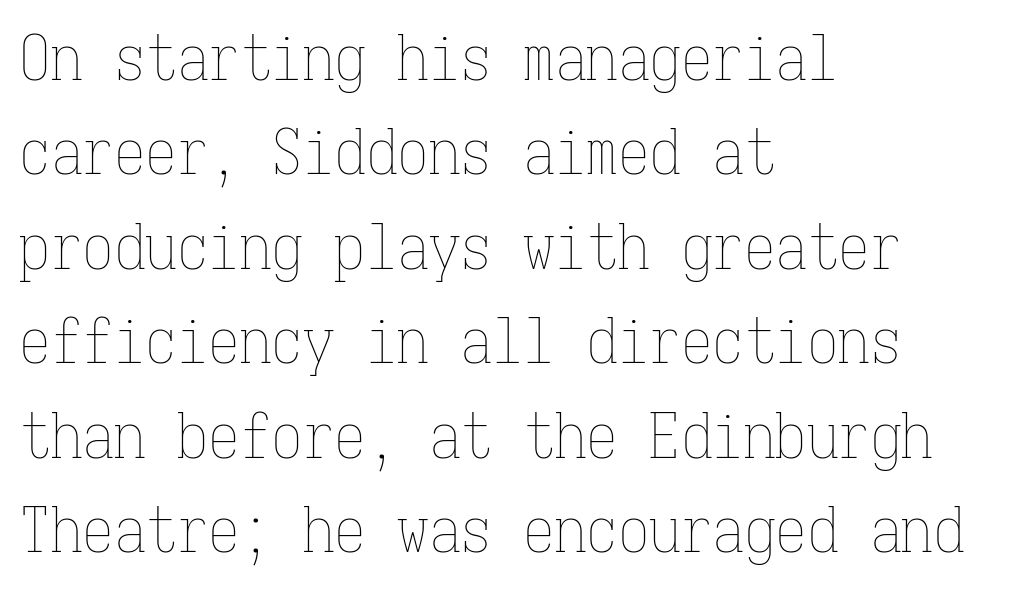
The lettering holds an erect, upright posture throughout. The gaps between neighbouring characters are ordinary and unremarkable. Note the uniform advance width — an 'i' takes as much space as an 'm'. The gap between lines stays unmarked. The passage is arranged the way most books set body copy — flush left. Students, observe: this is what conventionally led text looks like.
